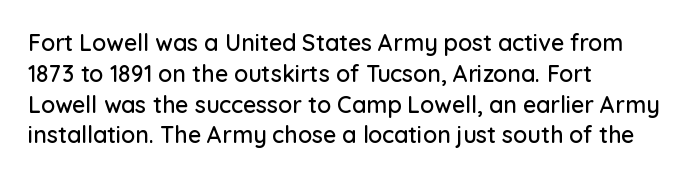
{"italic": "no", "underline": "no", "align": "left", "line_spacing": "normal", "line_spacing_ratio": 1.34, "letter_spacing": "normal", "letter_spacing_em": 0.0, "glyph_px": 23}
